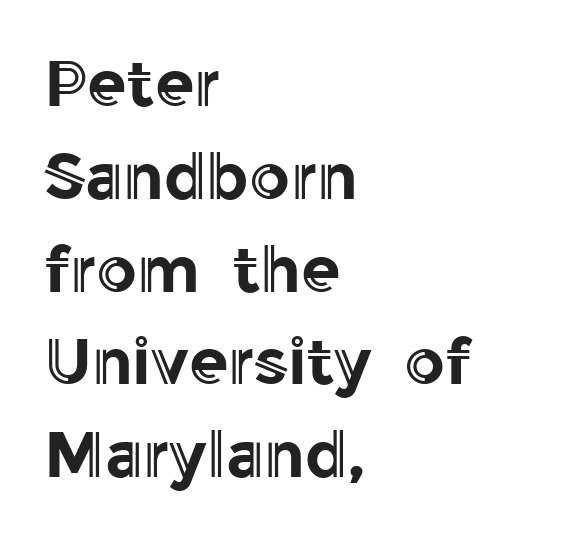
Q: Is the text italic (slanted)? A: No, it is upright.
Q: Is the text underlined? A: No.
Q: How is the paragraph aligned? A: Left-aligned.
Q: Is the spacing between letters normal or unusually wide? A: Normal.
Q: Is the spacing between lines tight, normal or loose? A: Normal.
Q: Width (condensed, normal, or wide)? A: Normal.
Q: x-height? A: Medium.
Q: Monospaced? A: No.
